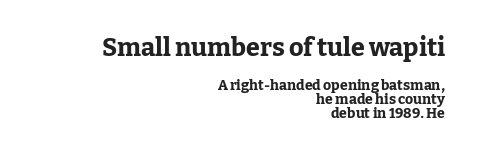
The face used here appears at its bigger size in the upper chunk. Observe the ordinary spacing: letters are neighbours, not strangers. The lines are packed closely together with very little leading. Vertical strokes here are truly vertical. Plenty of ink on the page — the face is bold. Clear beneath every line of the passage.
